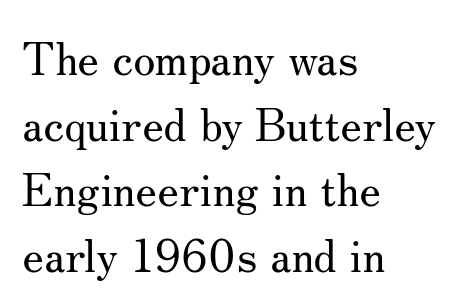
Leading: standard. Just letters on the line, the space beneath them empty. Stroke terminals: seriffed. Visually the block forms a straight wall on the left and a jagged coastline on the right. Notice how the stems are strictly vertical — no italics here. Tracking value appears to be zero — textbook default spacing.
